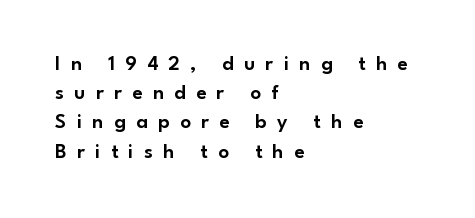
Q: Is the text italic (slanted)? A: No, it is upright.
Q: Is the text underlined? A: No.
Q: How is the paragraph aligned? A: Left-aligned.
Q: Is the spacing between letters normal or unusually wide? A: Unusually wide.
Q: Is the spacing between lines tight, normal or loose? A: Normal.
